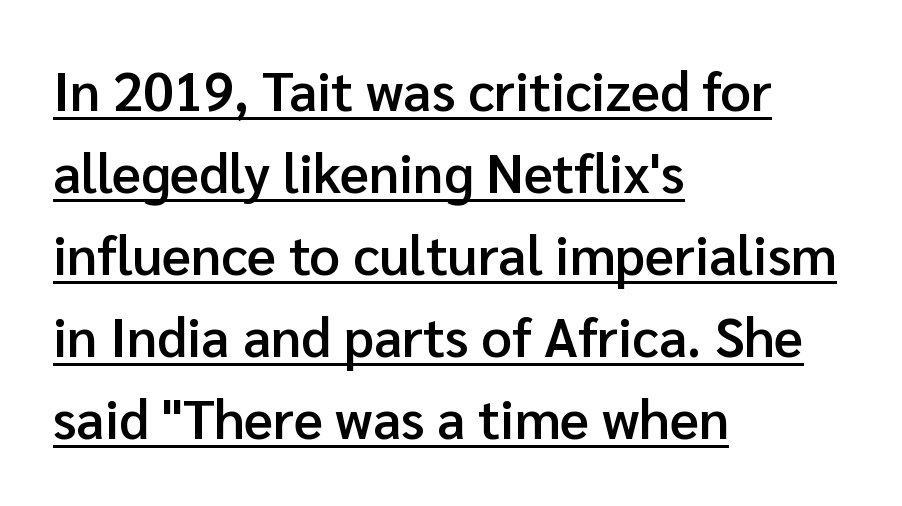
Letter spacing: default. How heavy is the stroke? Medium-heavy — a semibold, shy of bold. To sum up the face: it is a sans, with no serifs. This block has exactly the height ordinary leading produces. The passage is arranged the way most books set body copy — flush left. The face used here is proportionally spaced, like ordinary book or web type.
